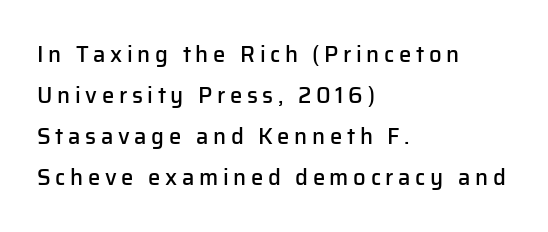
{"italic": "no", "bold": "semi", "underline": "no", "align": "left", "line_spacing_ratio": 1.86, "letter_spacing": "wide", "letter_spacing_em": 0.21, "glyph_px": 22}
